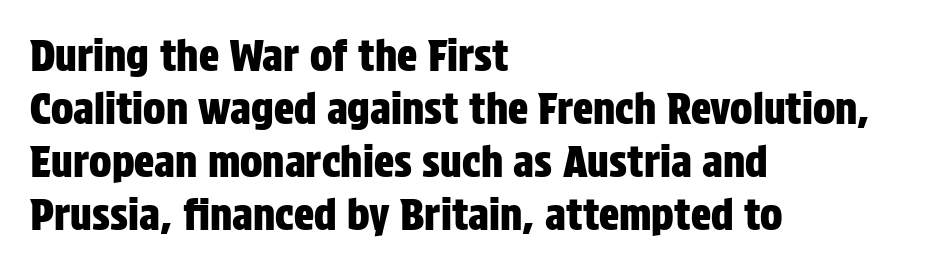
The image shows 42 px condensed sans-serif type, upright; set left-aligned, normal line spacing (1.26x), normal letter spacing, not underlined; low stroke contrast and a large x-height.
